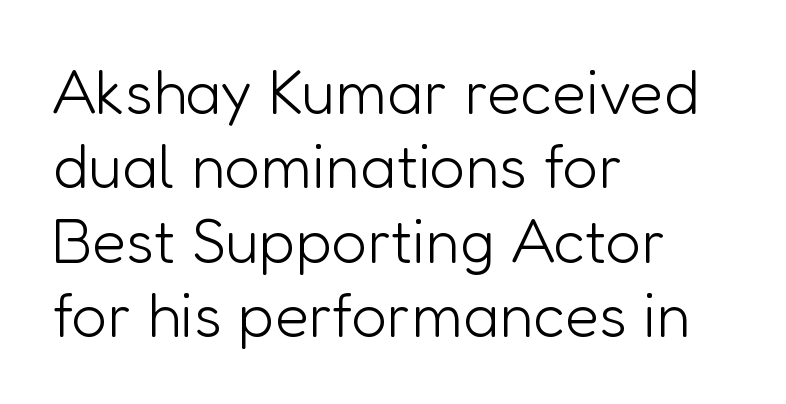
Q: Is the text bold? A: No.
Q: Is the text italic (slanted)? A: No, it is upright.
Q: Is the typeface a serif or a sans-serif typeface? A: Sans-serif.
Q: Is the text underlined? A: No.
Q: How is the paragraph aligned? A: Left-aligned.
Q: Is the spacing between letters normal or unusually wide? A: Normal.
Q: Width (condensed, normal, or wide)? A: Normal.
Q: Stroke contrast? A: Low.
Q: x-height? A: Medium.
Q: Monospaced? A: No.
